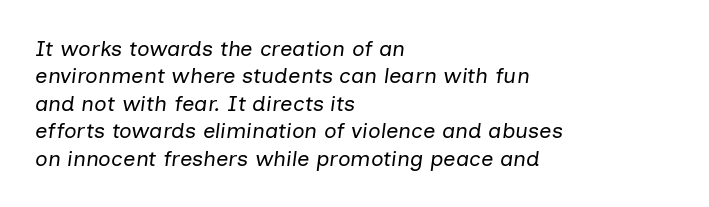
The image shows 22 px text type, italic (leaning right); set left-aligned, normal line spacing (1.25x), normal letter spacing, not underlined.
